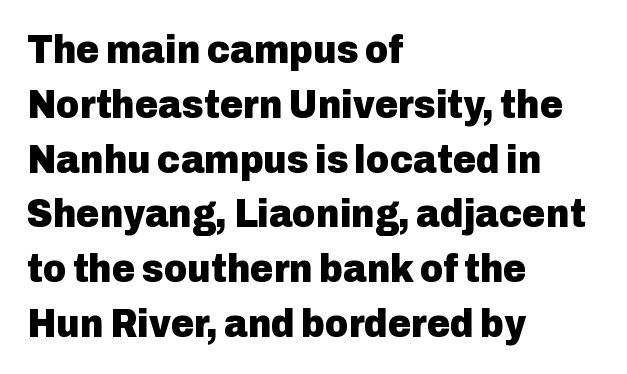
{"serif": "no", "italic": "no", "bold": "yes", "weight": "heavy", "width": "normal", "stroke_contrast": "low", "x_height": "medium", "monospaced": "no", "underline": "no", "align": "left", "line_spacing": "normal", "line_spacing_ratio": 1.37, "letter_spacing": "normal", "letter_spacing_em": 0.0, "glyph_px": 40}
